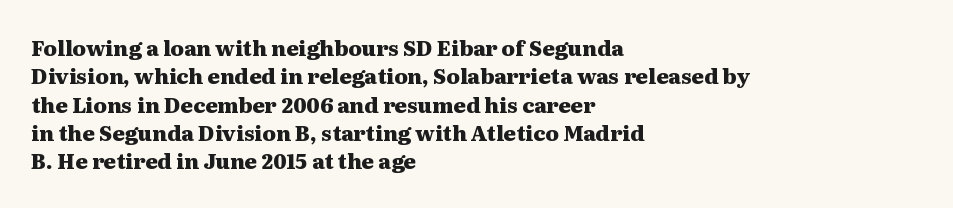
{"italic": "no", "bold": "yes", "underline": "no", "align": "left", "line_spacing": "normal", "line_spacing_ratio": 1.35, "letter_spacing": "normal", "letter_spacing_em": 0.0, "glyph_px": 21}
